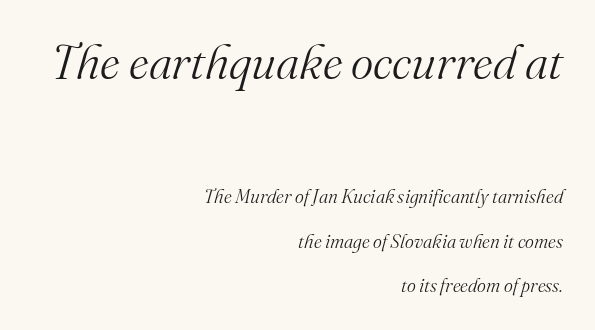
{"serif": "yes", "italic": "yes", "lean": "right", "slant_degrees": 16, "bold": "no", "weight": "light", "width": "normal", "stroke_contrast": "medium", "x_height": "small", "monospaced": "no", "underline": "no", "align": "right", "line_spacing": "loose", "line_spacing_ratio": 2.36, "letter_spacing": "normal", "letter_spacing_em": 0.0, "larger_block": "first", "size_ratio": 2.53, "glyph_px": 48}
